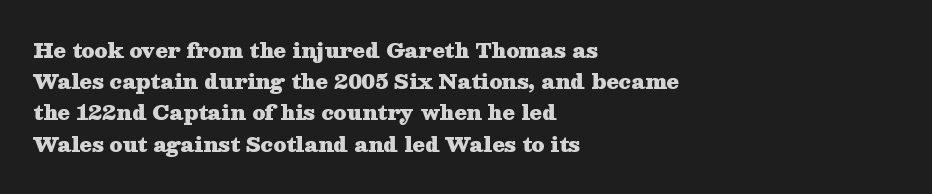
{"italic": "no", "bold": "yes", "underline": "no", "align": "left", "line_spacing": "normal", "line_spacing_ratio": 1.56, "letter_spacing": "normal", "letter_spacing_em": 0.0, "glyph_px": 20}
